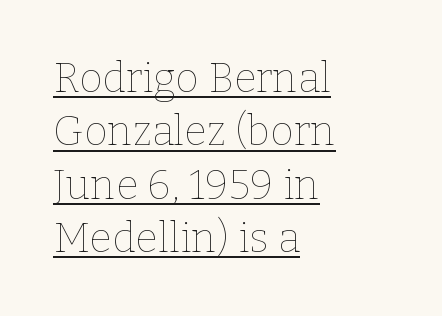
The image shows 41 px thin type, upright; set left-aligned, normal line spacing (1.3x), normal letter spacing, underlined; low stroke contrast and a medium x-height.
